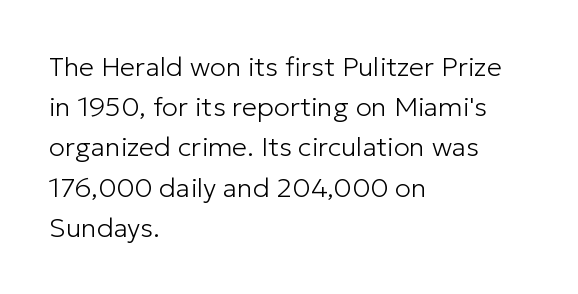
{"italic": "no", "bold": "no", "underline": "no", "align": "left", "line_spacing": "normal", "line_spacing_ratio": 1.49, "letter_spacing": "normal", "letter_spacing_em": 0.0, "glyph_px": 27}
